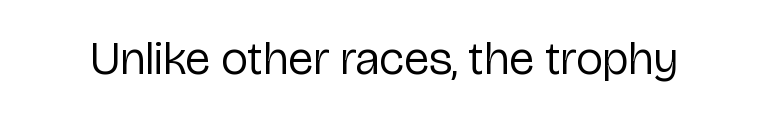
The image shows 47 px regular-weight sans-serif type, upright; set normal letter spacing, not underlined; low stroke contrast and a medium x-height.
